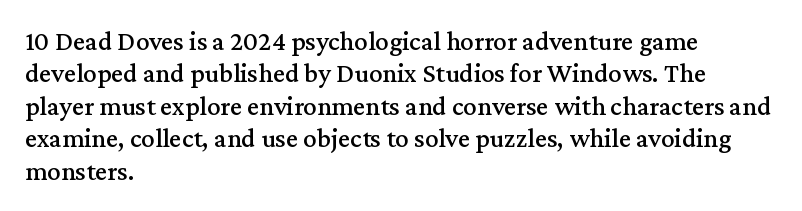
Q: Is the text italic (slanted)? A: No, it is upright.
Q: Is the text underlined? A: No.
Q: How is the paragraph aligned? A: Left-aligned.
Q: Is the spacing between letters normal or unusually wide? A: Normal.
